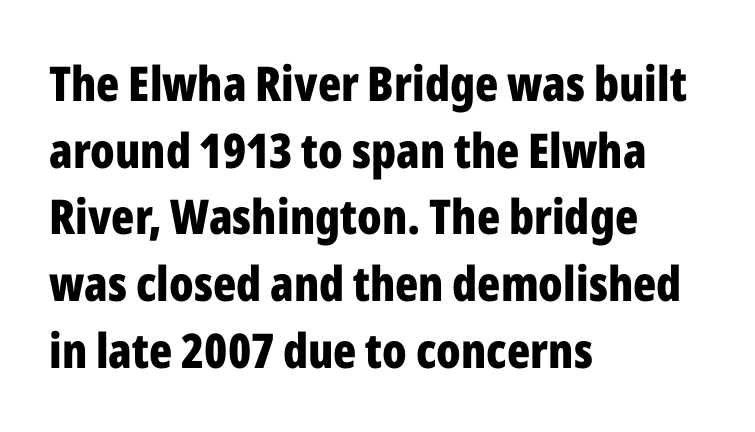
Q: Is the text bold? A: Yes.
Q: Is the text italic (slanted)? A: No, it is upright.
Q: Is the typeface a serif or a sans-serif typeface? A: Sans-serif.
Q: Is the text underlined? A: No.
Q: How is the paragraph aligned? A: Left-aligned.
Q: Is the spacing between letters normal or unusually wide? A: Normal.
Q: Is the spacing between lines tight, normal or loose? A: Normal.
Q: Width (condensed, normal, or wide)? A: Condensed.
Q: Stroke contrast? A: Low.
Q: x-height? A: Medium.
Q: Monospaced? A: No.
